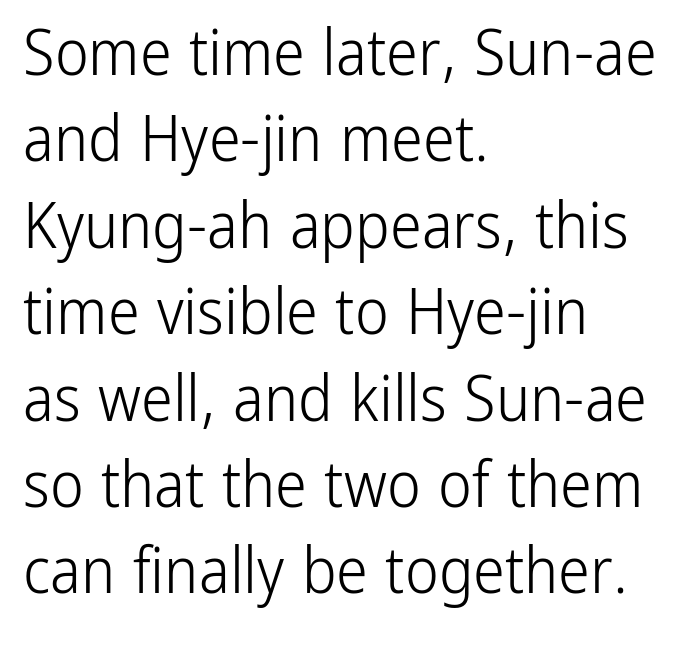
Q: Is the text bold? A: No.
Q: Is the text italic (slanted)? A: No, it is upright.
Q: Is the typeface a serif or a sans-serif typeface? A: Sans-serif.
Q: Is the text underlined? A: No.
Q: How is the paragraph aligned? A: Left-aligned.
Q: Is the spacing between letters normal or unusually wide? A: Normal.
Q: Is the spacing between lines tight, normal or loose? A: Normal.
Q: Width (condensed, normal, or wide)? A: Condensed.
Q: Stroke contrast? A: Low.
Q: x-height? A: Medium.
Q: Monospaced? A: No.
